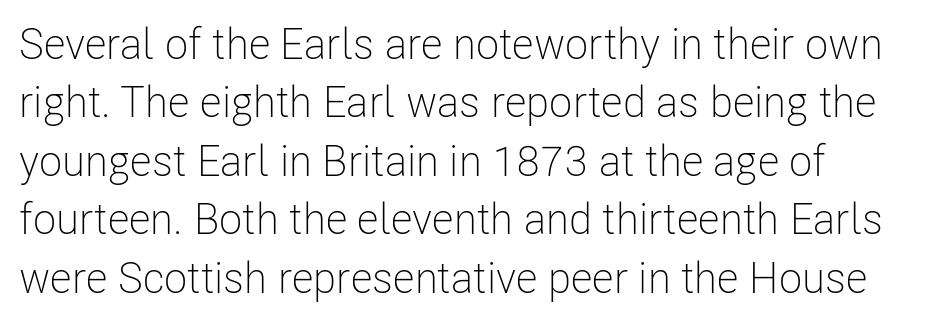
The image shows 43 px light, condensed sans-serif type, upright; set normal line spacing (1.36x), normal letter spacing, not underlined; low stroke contrast and a medium x-height.
